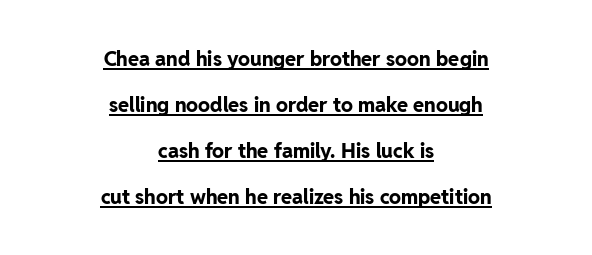
Q: Is the text bold? A: Yes.
Q: Is the text italic (slanted)? A: No, it is upright.
Q: Is the text underlined? A: Yes.
Q: How is the paragraph aligned? A: Centered.
Q: Is the spacing between letters normal or unusually wide? A: Normal.
Q: Is the spacing between lines tight, normal or loose? A: Loose.
